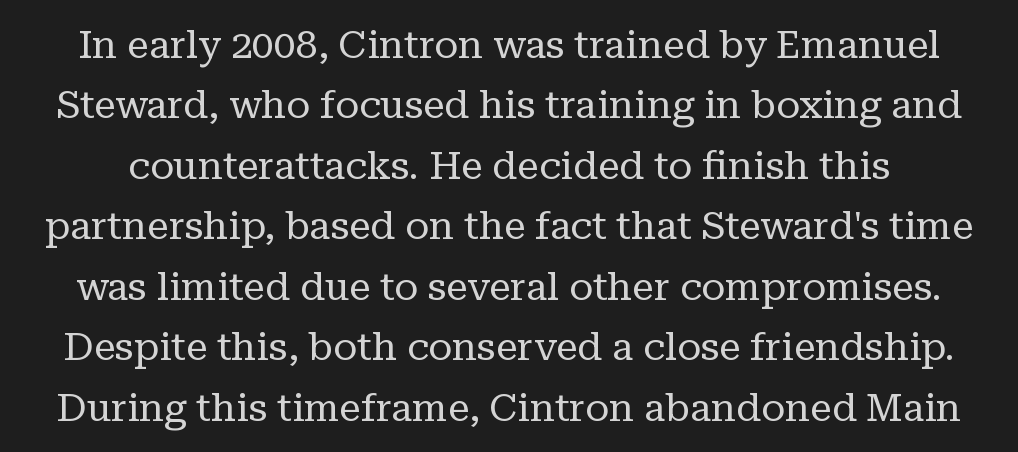
Q: Is the text bold? A: No.
Q: Is the text italic (slanted)? A: No, it is upright.
Q: Is the typeface a serif or a sans-serif typeface? A: Serif.
Q: Is the text underlined? A: No.
Q: Is the spacing between letters normal or unusually wide? A: Normal.
Q: Is the spacing between lines tight, normal or loose? A: Normal.
Q: Width (condensed, normal, or wide)? A: Normal.
Q: Stroke contrast? A: Low.
Q: x-height? A: Medium.
Q: Monospaced? A: No.
